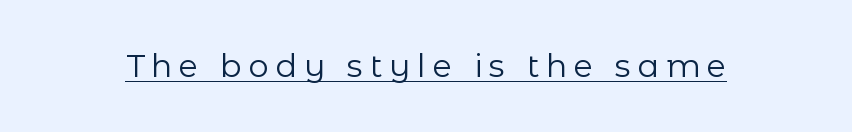
Italic? Not at all — the glyphs are vertical. Like a heading marked for emphasis, these lines bear an underscore. Bold? No — there's no thickening of the strokes. The rendering inserts visible extra space after every character. Classification — sans serif.
